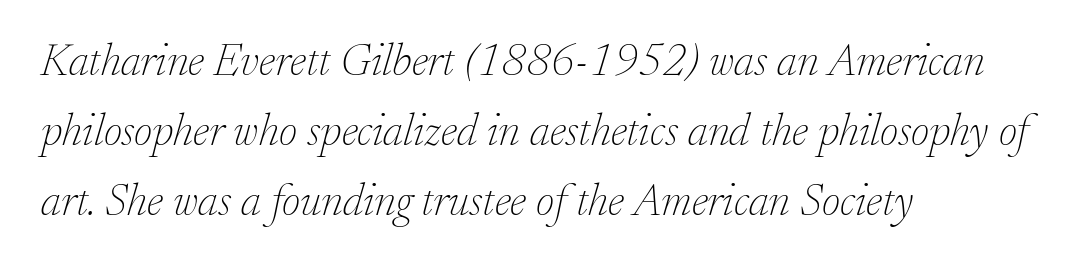
The image shows 45 px thin serif type, italic (leaning right); set left-aligned, normal line spacing (1.56x), normal letter spacing, not underlined; low stroke contrast and a small x-height.
